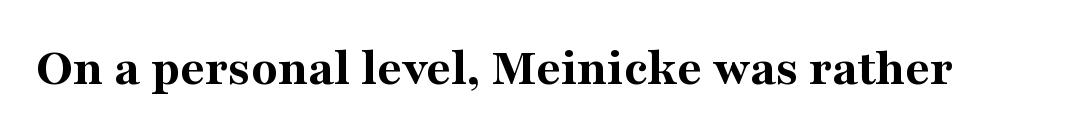
The image shows 54 px bold serif type, upright; set normal letter spacing, not underlined; medium stroke contrast and a medium x-height.
